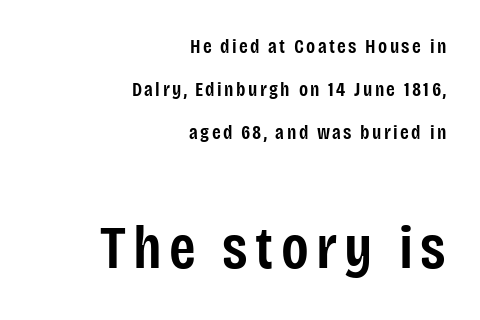
The image shows 61 px semibold, condensed sans-serif type, upright; set right-aligned, loose line spacing (2.14x), not underlined; the second (bottom) block is 3.05x larger; low stroke contrast and a large x-height.
